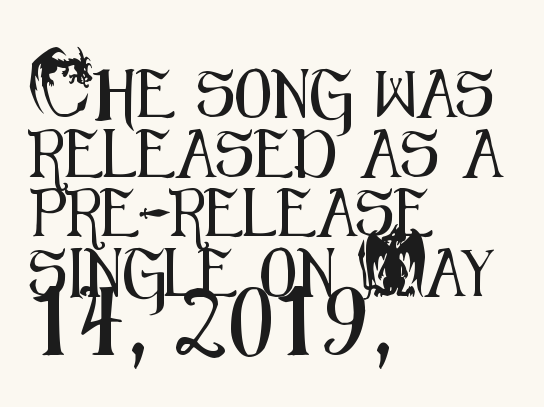
The image shows 48 px condensed sans-serif type, upright; set left-aligned, line spacing 1.24x, normal letter spacing, not underlined; medium stroke contrast and a small x-height.
